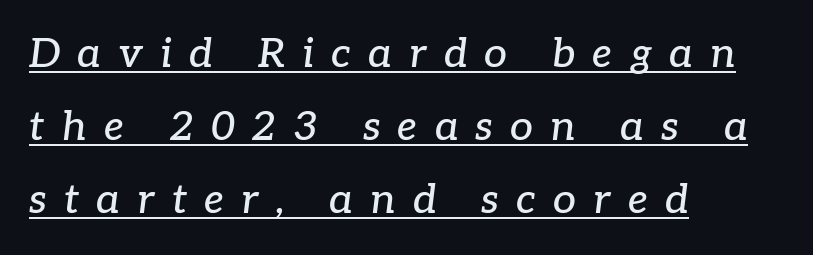
Q: Is the text italic (slanted)? A: Yes, it leans right by about 7 degrees.
Q: Is the typeface a serif or a sans-serif typeface? A: Serif.
Q: Is the text underlined? A: Yes.
Q: How is the paragraph aligned? A: Left-aligned.
Q: Is the spacing between letters normal or unusually wide? A: Unusually wide.
Q: Width (condensed, normal, or wide)? A: Normal.
Q: Stroke contrast? A: Low.
Q: x-height? A: Medium.
Q: Monospaced? A: No.
